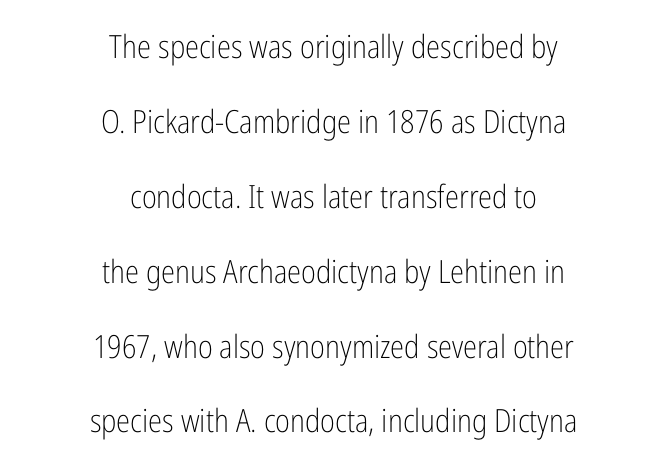
Q: Is the text bold? A: No.
Q: Is the text italic (slanted)? A: No, it is upright.
Q: Is the typeface a serif or a sans-serif typeface? A: Sans-serif.
Q: Is the text underlined? A: No.
Q: How is the paragraph aligned? A: Centered.
Q: Is the spacing between letters normal or unusually wide? A: Normal.
Q: Is the spacing between lines tight, normal or loose? A: Loose.
Q: Width (condensed, normal, or wide)? A: Condensed.
Q: Stroke contrast? A: Low.
Q: x-height? A: Medium.
Q: Monospaced? A: No.
